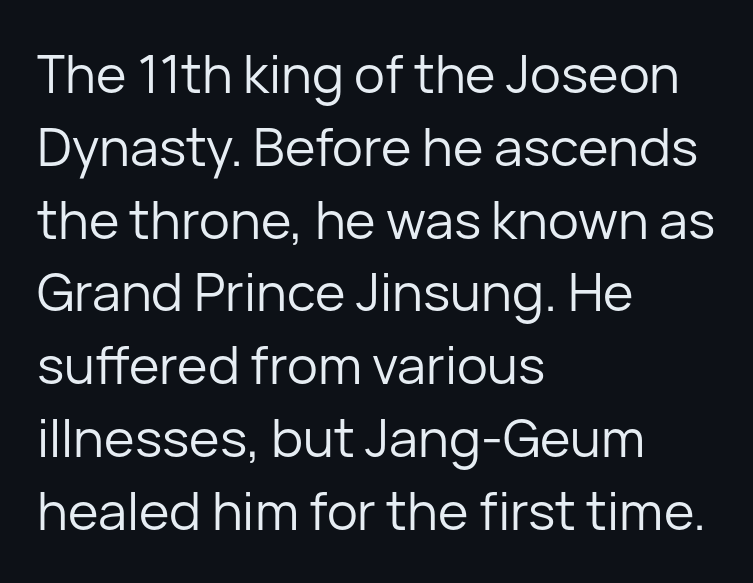
Q: Is the text bold? A: No.
Q: Is the text italic (slanted)? A: No, it is upright.
Q: Is the typeface a serif or a sans-serif typeface? A: Sans-serif.
Q: Is the text underlined? A: No.
Q: How is the paragraph aligned? A: Left-aligned.
Q: Is the spacing between letters normal or unusually wide? A: Normal.
Q: Is the spacing between lines tight, normal or loose? A: Normal.
Q: Width (condensed, normal, or wide)? A: Normal.
Q: Stroke contrast? A: Low.
Q: x-height? A: Medium.
Q: Monospaced? A: No.
